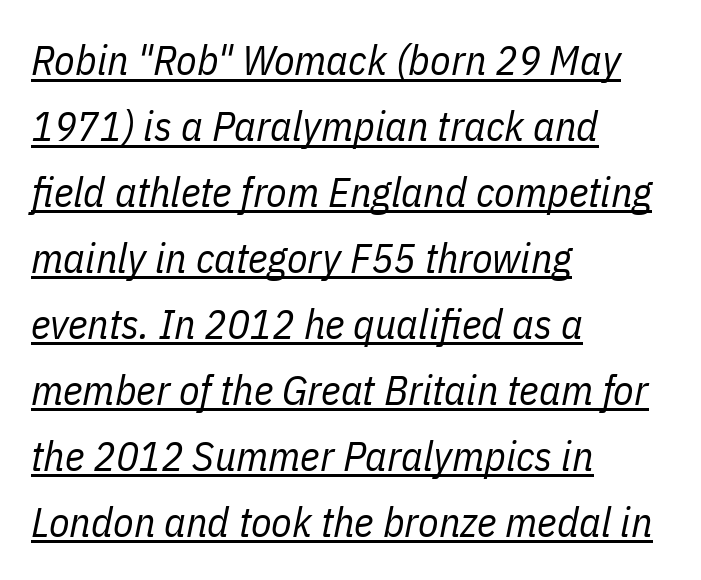
{"italic": "yes", "lean": "right", "slant_degrees": 11, "bold": "no", "weight": "regular", "width": "condensed", "stroke_contrast": "low", "x_height": "medium", "monospaced": "no", "underline": "yes", "align": "left", "line_spacing": "normal", "line_spacing_ratio": 1.57, "letter_spacing": "normal", "letter_spacing_em": 0.0, "glyph_px": 42}
